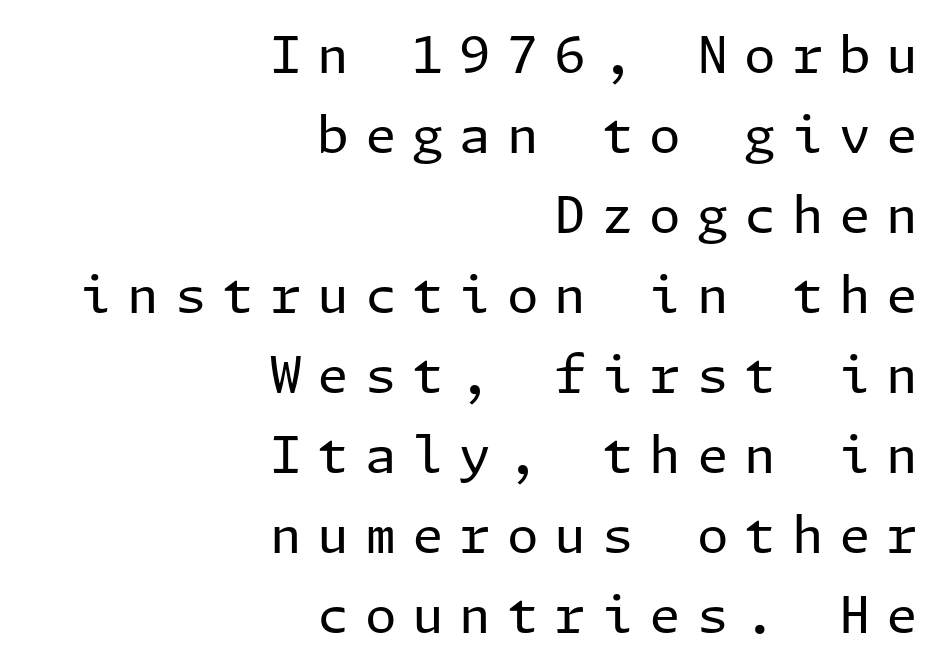
The image shows 51 px regular-weight sans-serif type, upright; set right-aligned, normal line spacing (1.57x), unusually wide letter spacing (+0.31 em), not underlined; low stroke contrast and a medium x-height.
